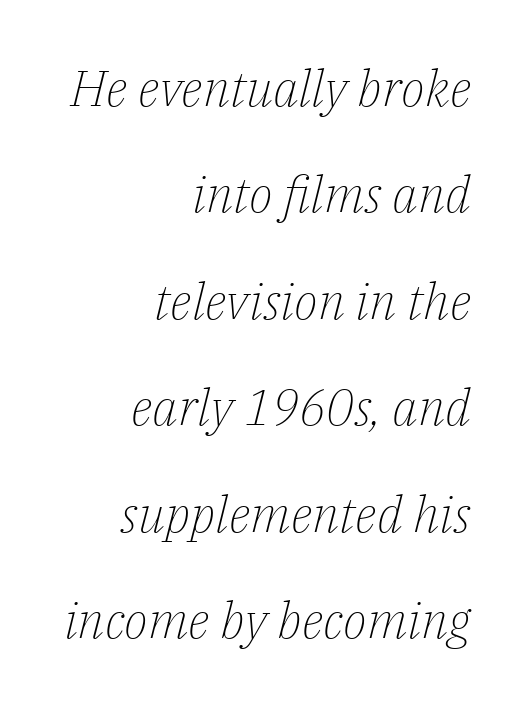
The image shows 50 px light serif type, italic (leaning right); set right-aligned, loose line spacing (2.13x), normal letter spacing, not underlined; low stroke contrast and a medium x-height.
